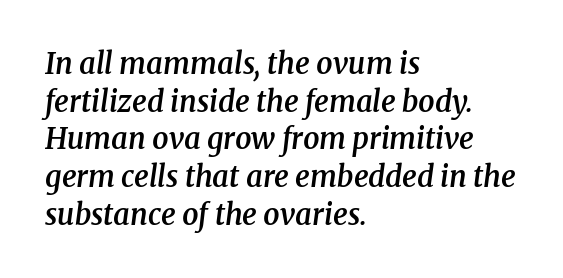
Q: Is the text bold? A: Semi-bold.
Q: Is the text italic (slanted)? A: Yes, it leans right by about 8 degrees.
Q: Is the typeface a serif or a sans-serif typeface? A: Serif.
Q: Is the text underlined? A: No.
Q: How is the paragraph aligned? A: Left-aligned.
Q: Is the spacing between letters normal or unusually wide? A: Normal.
Q: Is the spacing between lines tight, normal or loose? A: Normal.
Q: Width (condensed, normal, or wide)? A: Normal.
Q: Stroke contrast? A: Medium.
Q: x-height? A: Medium.
Q: Monospaced? A: No.
